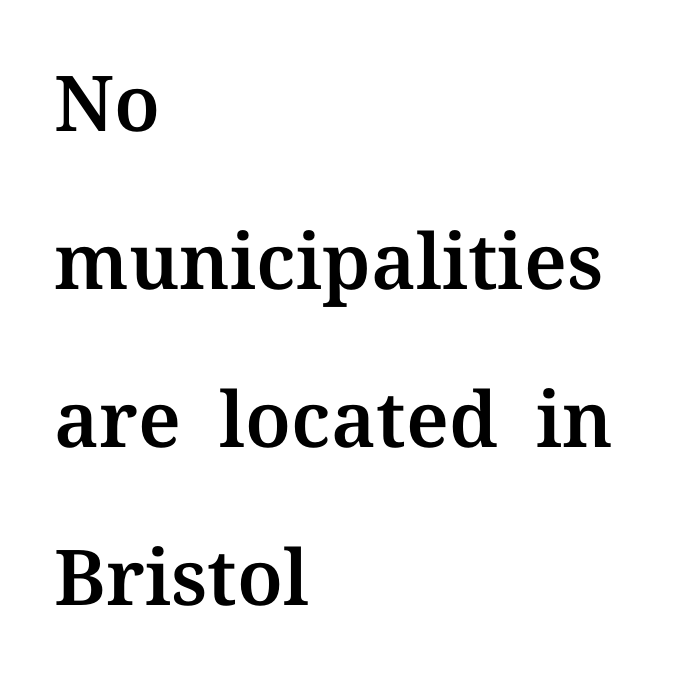
The image shows 77 px serif type, upright; set left-aligned, loose line spacing (2.05x), normal letter spacing, not underlined; medium stroke contrast and a medium x-height.
